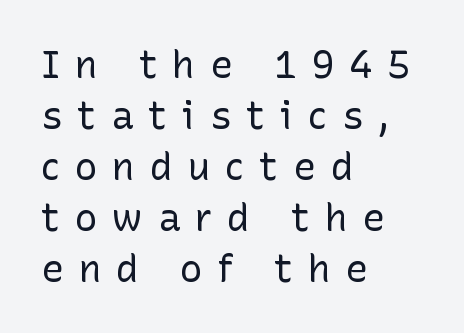
{"serif": "no", "italic": "no", "bold": "no", "weight": "regular", "width": "normal", "stroke_contrast": "low", "x_height": "medium", "monospaced": "no", "underline": "no", "align": "left", "line_spacing": "normal", "line_spacing_ratio": 1.34, "letter_spacing": "wide", "letter_spacing_em": 0.39, "glyph_px": 38}
